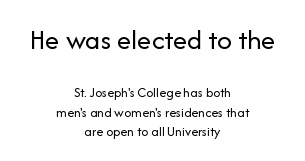
{"serif": "no", "italic": "no", "bold": "no", "weight": "regular", "width": "normal", "stroke_contrast": "low", "x_height": "medium", "monospaced": "no", "underline": "no", "align": "center", "line_spacing": "normal", "line_spacing_ratio": 1.38, "letter_spacing": "normal", "letter_spacing_em": 0.0, "larger_block": "first", "size_ratio": 2.07, "glyph_px": 29}
